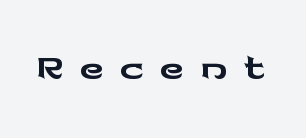
{"serif": "no", "italic": "no", "width": "wide", "stroke_contrast": "low", "x_height": "medium", "monospaced": "no", "underline": "no", "letter_spacing": "wide", "letter_spacing_em": 0.22, "glyph_px": 69}
